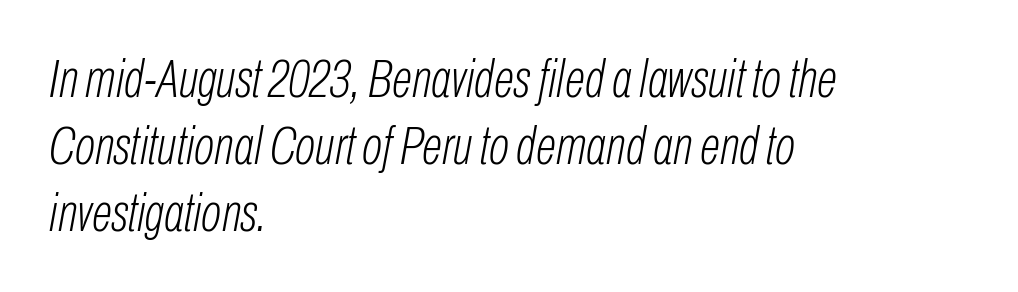
Quick note: underline off. The letters advance in unequal steps, a hallmark of proportional type. If you drew a line through each stem, it would be angled. Nothing heavy about these letters — not bold at all. Here the glyphs are tracked normally, forming tight word shapes. These lines stack with their left ends in a neat column.
